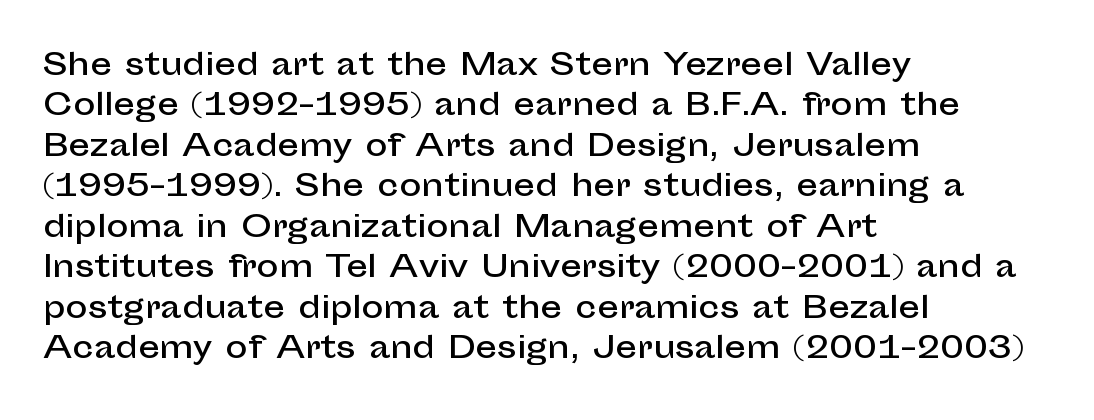
{"serif": "no", "italic": "no", "width": "normal", "stroke_contrast": "low", "x_height": "medium", "monospaced": "no", "underline": "no", "align": "left", "line_spacing": "normal", "line_spacing_ratio": 1.35, "letter_spacing": "normal", "letter_spacing_em": 0.0, "glyph_px": 30}
